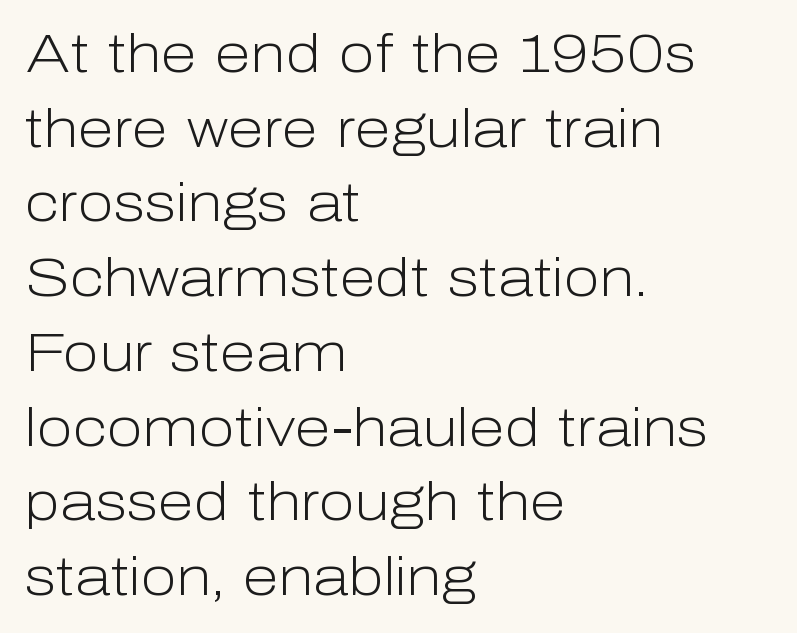
The image shows 53 px light sans-serif type, upright; set left-aligned, normal line spacing (1.41x), normal letter spacing, not underlined; low stroke contrast and a medium x-height.
